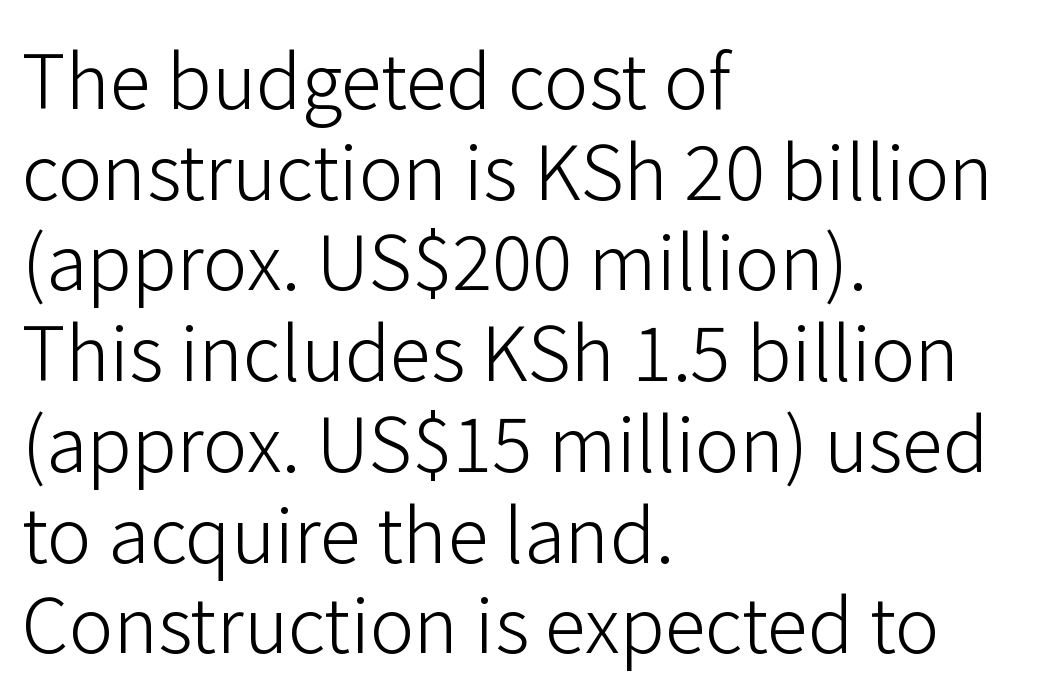
Q: Is the text bold? A: No.
Q: Is the text italic (slanted)? A: No, it is upright.
Q: Is the typeface a serif or a sans-serif typeface? A: Sans-serif.
Q: Is the text underlined? A: No.
Q: How is the paragraph aligned? A: Left-aligned.
Q: Is the spacing between letters normal or unusually wide? A: Normal.
Q: Width (condensed, normal, or wide)? A: Normal.
Q: Stroke contrast? A: Low.
Q: x-height? A: Medium.
Q: Monospaced? A: No.
